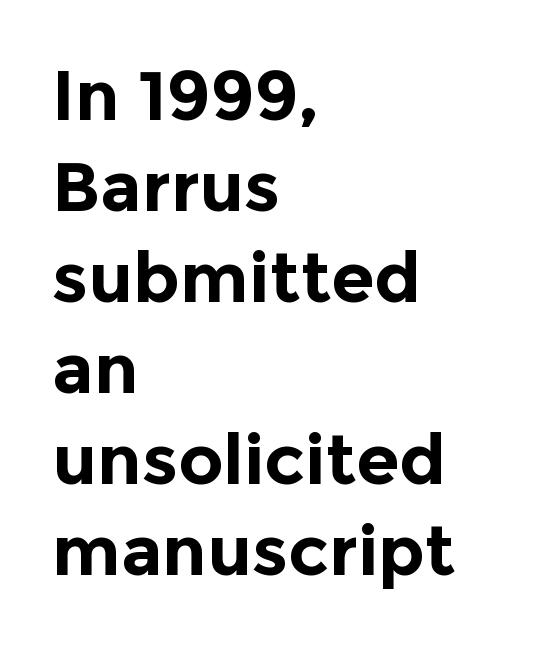
These lines are composed in type without serifs. The block of text has a typical density, with ordinary space between rows. Is the block centered? No — it sits flush against the left margin. The face used here is proportionally spaced, like ordinary book or web type. Quick note: underline off. Here the glyphs are tracked normally, forming tight word shapes.
